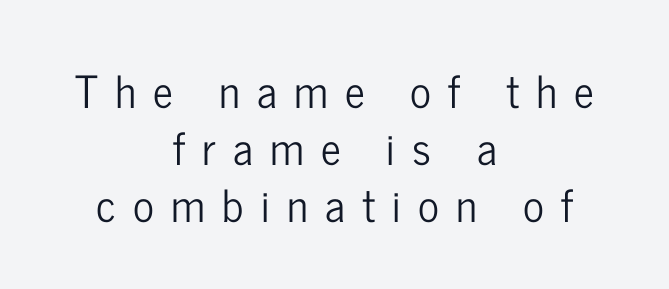
Q: Is the text italic (slanted)? A: No, it is upright.
Q: Is the typeface a serif or a sans-serif typeface? A: Sans-serif.
Q: Is the text underlined? A: No.
Q: How is the paragraph aligned? A: Centered.
Q: Is the spacing between letters normal or unusually wide? A: Unusually wide.
Q: Is the spacing between lines tight, normal or loose? A: Normal.
Q: Width (condensed, normal, or wide)? A: Condensed.
Q: Stroke contrast? A: Low.
Q: x-height? A: Medium.
Q: Monospaced? A: No.
